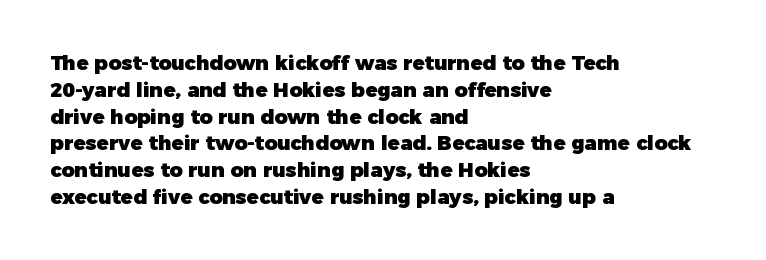
Q: Is the text bold? A: Yes.
Q: Is the text italic (slanted)? A: No, it is upright.
Q: Is the text underlined? A: No.
Q: How is the paragraph aligned? A: Left-aligned.
Q: Is the spacing between letters normal or unusually wide? A: Normal.
Q: Is the spacing between lines tight, normal or loose? A: Normal.
